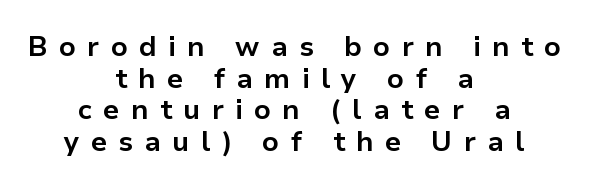
Letterform terminals end flat and unadorned throughout the passage. The type sits square on the baseline with zero lean. A typesetter would call this leading minimal, almost set solid. Lines of text with bare space underneath. Heavy, bold letterforms.
